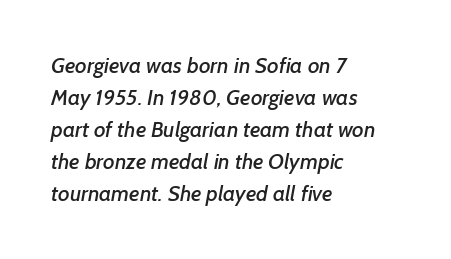
The image shows 22 px text type; set left-aligned, normal line spacing (1.46x), normal letter spacing, not underlined.
